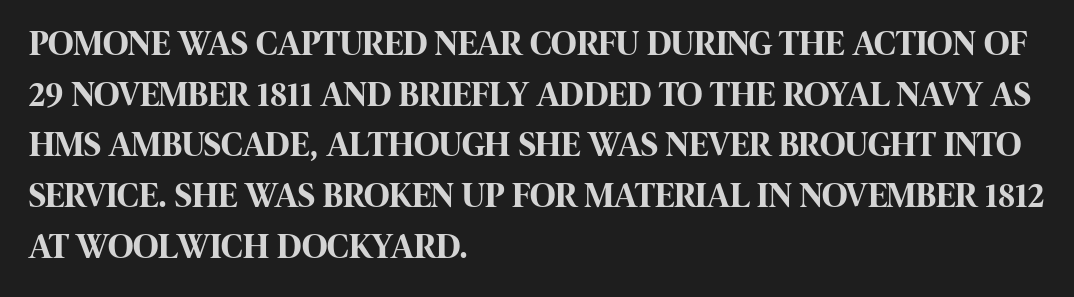
Chunky letters — that's bold for sure. Leading: standard. Upright lettering throughout. Line starts are locked; line ends wander. A typesetter would call this proportional, since set widths differ per character.
